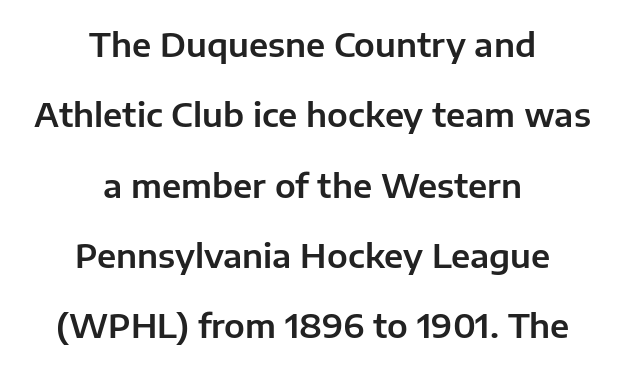
{"serif": "no", "italic": "no", "width": "normal", "stroke_contrast": "low", "x_height": "medium", "monospaced": "no", "underline": "no", "align": "center", "line_spacing": "loose", "line_spacing_ratio": 2.13, "letter_spacing": "normal", "letter_spacing_em": 0.0, "glyph_px": 33}
